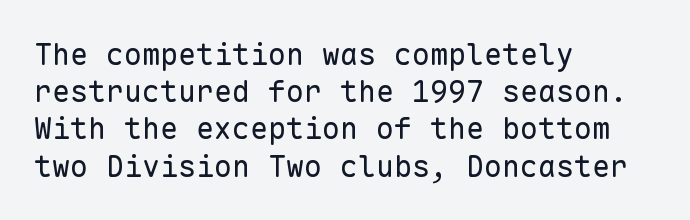
{"serif": "no", "italic": "no", "bold": "no", "weight": "regular", "width": "normal", "stroke_contrast": "low", "x_height": "medium", "monospaced": "yes", "underline": "no", "align": "left", "line_spacing_ratio": 1.24, "letter_spacing": "normal", "letter_spacing_em": 0.0, "glyph_px": 30}
